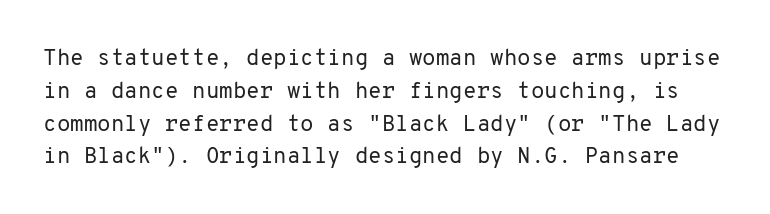
{"italic": "no", "bold": "no", "underline": "no", "line_spacing": "normal", "line_spacing_ratio": 1.49, "letter_spacing": "normal", "letter_spacing_em": 0.0, "glyph_px": 22}
